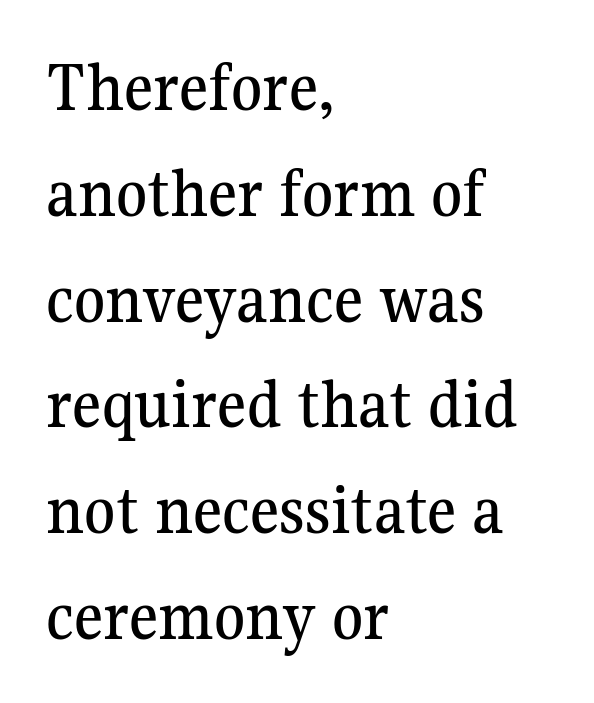
{"serif": "yes", "italic": "no", "width": "normal", "stroke_contrast": "medium", "x_height": "medium", "monospaced": "no", "underline": "no", "align": "left", "line_spacing": "normal", "line_spacing_ratio": 1.49, "letter_spacing": "normal", "letter_spacing_em": 0.0, "glyph_px": 71}
